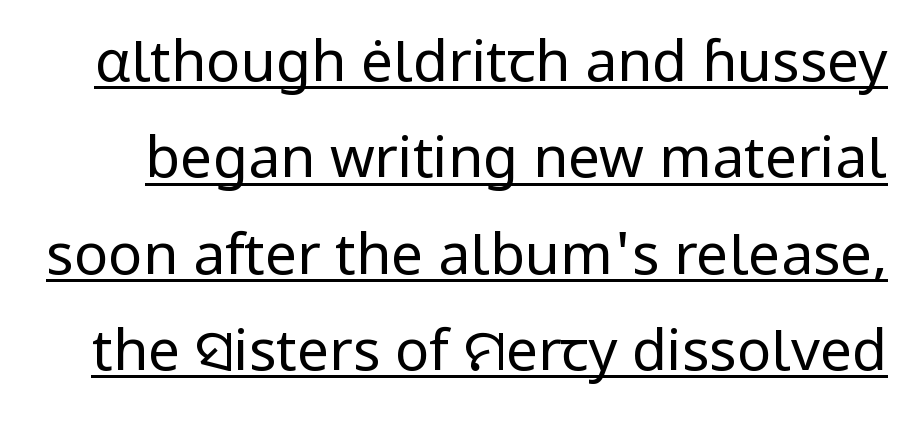
These lines are composed in type without serifs. You could not count columns in this text — the font is proportionally spaced. Is the type heavy? It reads as light-to-regular instead. Looks like someone drew a line under every word here.
